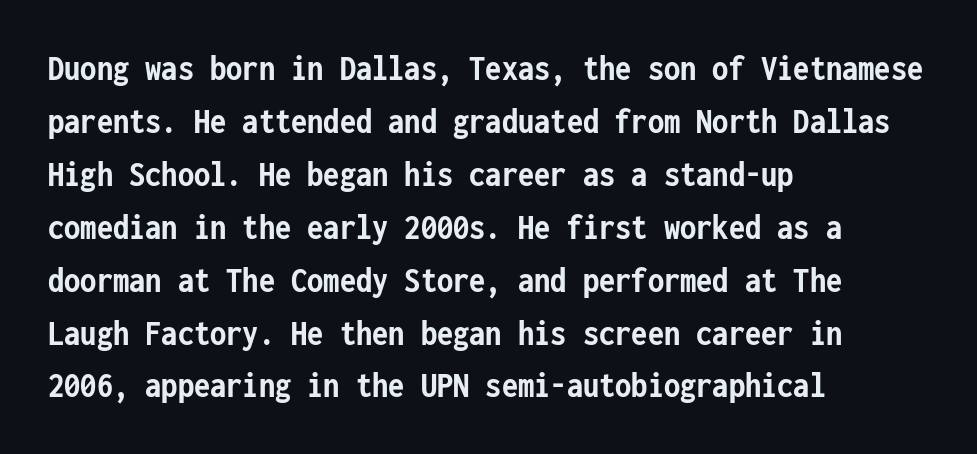
Vertical strokes here are truly vertical. Is this a fixed-width face? Yes — each glyph sits in an identical cell. The lines in this sample share a left origin and differ only in where they stop. The passage shown is emphatically bold. The designer left line spacing at the default.
